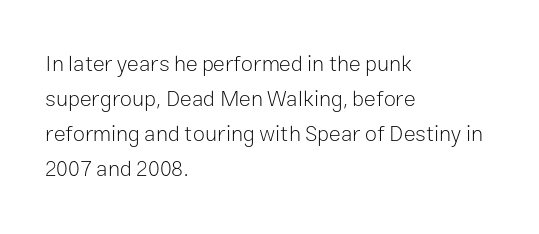
The image shows 22 px text type, upright; set left-aligned, normal line spacing (1.59x), normal letter spacing, not underlined.
